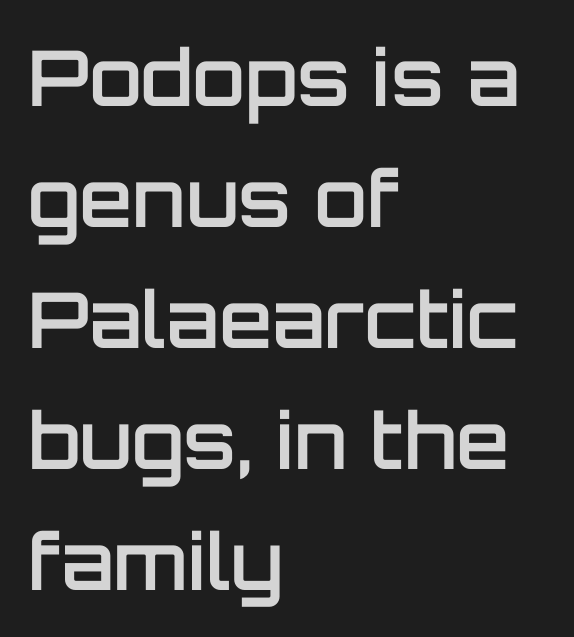
Q: Is the text bold? A: Semi-bold.
Q: Is the text italic (slanted)? A: No, it is upright.
Q: Is the typeface a serif or a sans-serif typeface? A: Sans-serif.
Q: Is the text underlined? A: No.
Q: How is the paragraph aligned? A: Left-aligned.
Q: Is the spacing between letters normal or unusually wide? A: Normal.
Q: Is the spacing between lines tight, normal or loose? A: Normal.
Q: Width (condensed, normal, or wide)? A: Normal.
Q: Stroke contrast? A: Low.
Q: x-height? A: Large.
Q: Monospaced? A: No.
